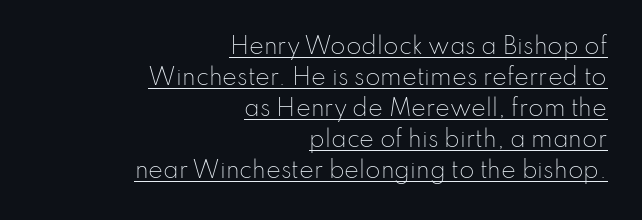
{"italic": "no", "bold": "no", "underline": "yes", "align": "right", "line_spacing": "normal", "line_spacing_ratio": 1.41, "letter_spacing": "normal", "letter_spacing_em": 0.0, "glyph_px": 22}
